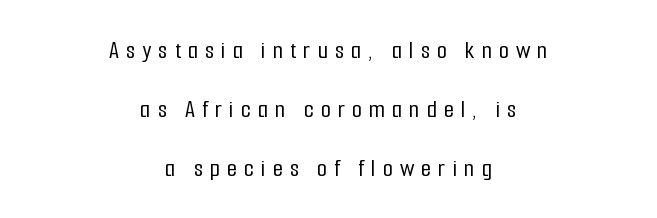
Q: Is the text italic (slanted)? A: No, it is upright.
Q: Is the text underlined? A: No.
Q: How is the paragraph aligned? A: Centered.
Q: Is the spacing between letters normal or unusually wide? A: Unusually wide.
Q: Is the spacing between lines tight, normal or loose? A: Loose.
